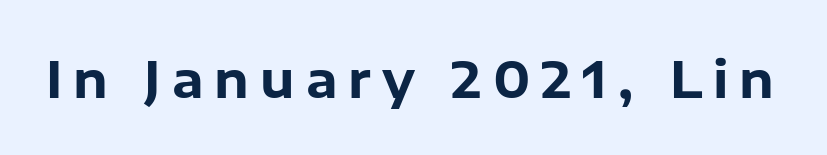
The rendering uses a bold face; every stroke is thick and dark. The passage shown is typed in a proportional face where columns would drift. Rule under the text: the space is simply empty. Tracking value appears strongly positive — letters spread wide. When letters stand straight like this, we call the style roman or upright. Typographically, this falls in the sans-serif category.
